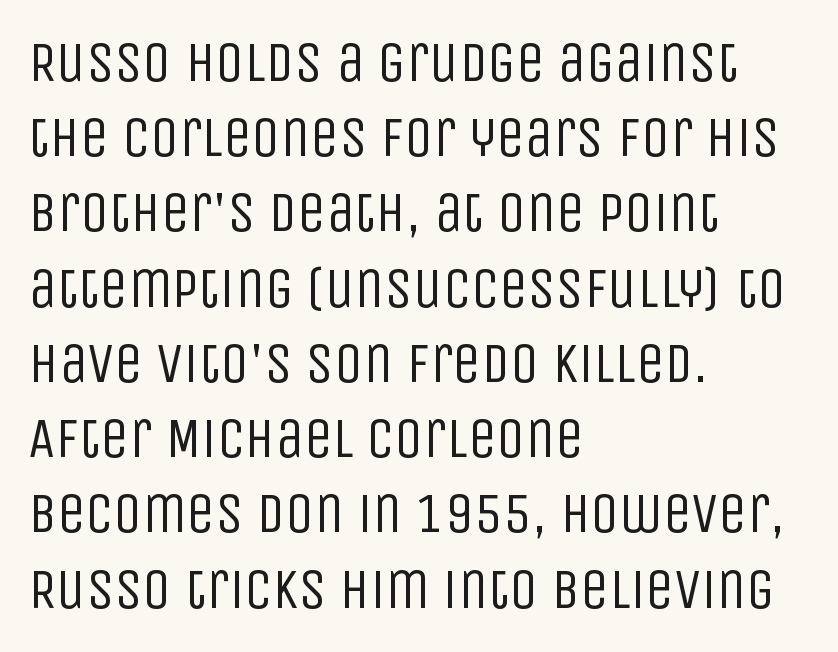
The image shows 57 px regular-weight, condensed sans-serif type, upright; set left-aligned, normal line spacing (1.32x), normal letter spacing, not underlined; low stroke contrast and a large x-height.
